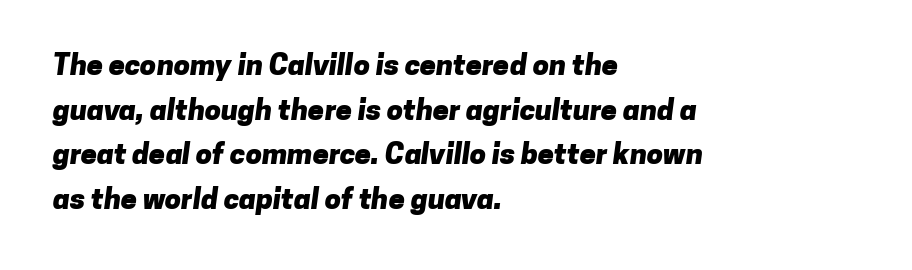
{"serif": "no", "bold": "yes", "weight": "heavy", "width": "normal", "stroke_contrast": "low", "x_height": "medium", "monospaced": "no", "underline": "no", "align": "left", "line_spacing": "normal", "line_spacing_ratio": 1.54, "letter_spacing": "normal", "letter_spacing_em": 0.0, "glyph_px": 29}
